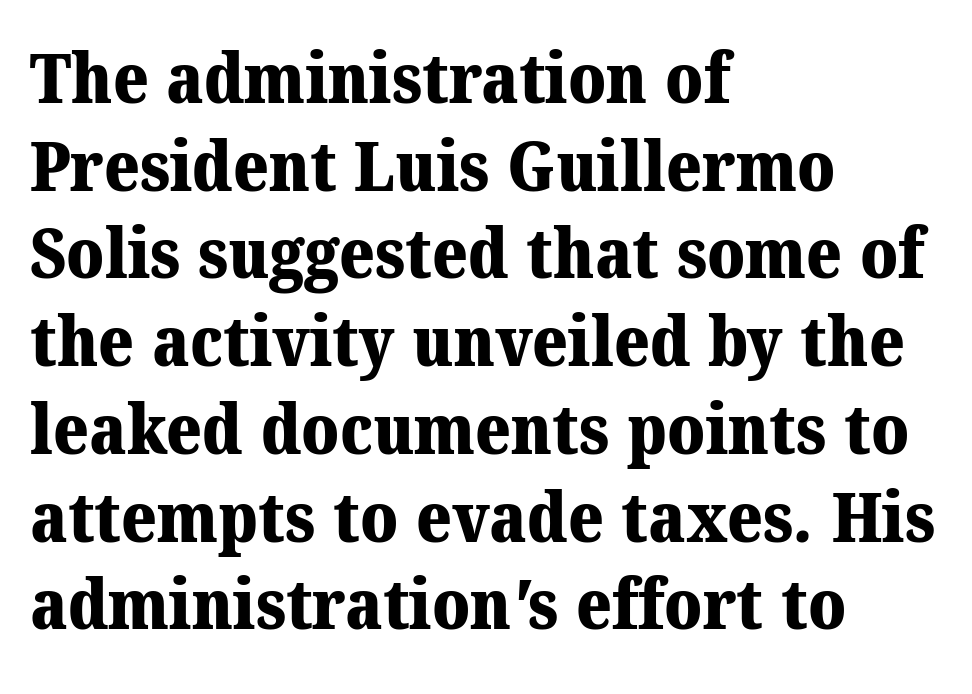
Q: Is the text bold? A: Yes.
Q: Is the typeface a serif or a sans-serif typeface? A: Serif.
Q: Is the text underlined? A: No.
Q: How is the paragraph aligned? A: Left-aligned.
Q: Is the spacing between letters normal or unusually wide? A: Normal.
Q: Is the spacing between lines tight, normal or loose? A: Normal.
Q: Width (condensed, normal, or wide)? A: Normal.
Q: Stroke contrast? A: Medium.
Q: x-height? A: Medium.
Q: Monospaced? A: No.
